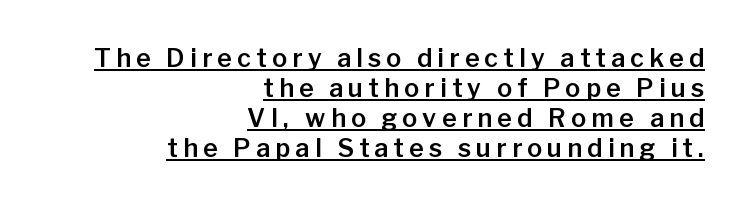
{"italic": "no", "underline": "yes", "align": "right", "line_spacing_ratio": 1.2, "letter_spacing": "wide", "letter_spacing_em": 0.21, "glyph_px": 25}
